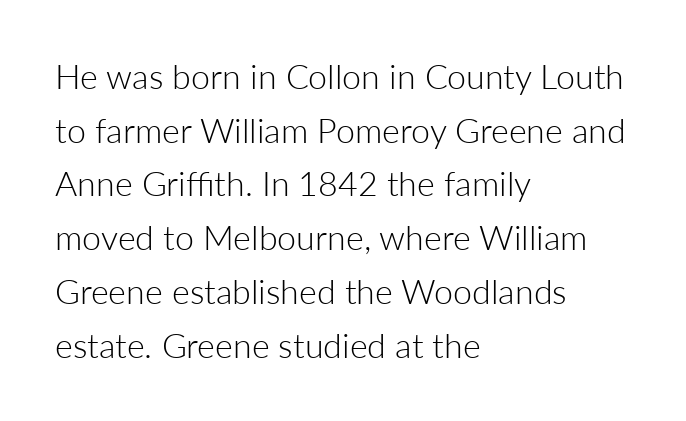
Lines of text with bare space underneath. The lettering holds an erect, upright posture throughout. A typesetter would label this face a sans. Caption: standard tracking, unaltered.
